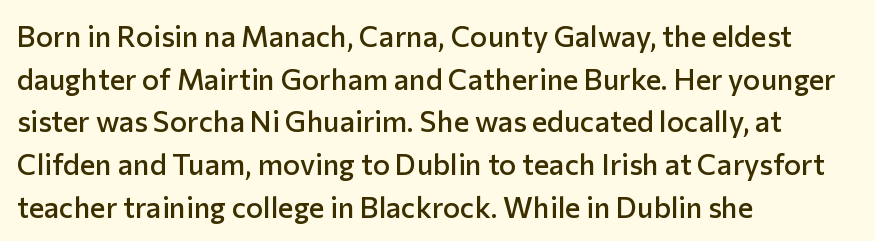
{"serif": "no", "italic": "no", "bold": "semi", "weight": "semibold", "width": "normal", "stroke_contrast": "low", "x_height": "medium", "monospaced": "no", "underline": "no", "align": "left", "line_spacing": "normal", "line_spacing_ratio": 1.47, "letter_spacing": "normal", "letter_spacing_em": 0.0, "glyph_px": 29}
